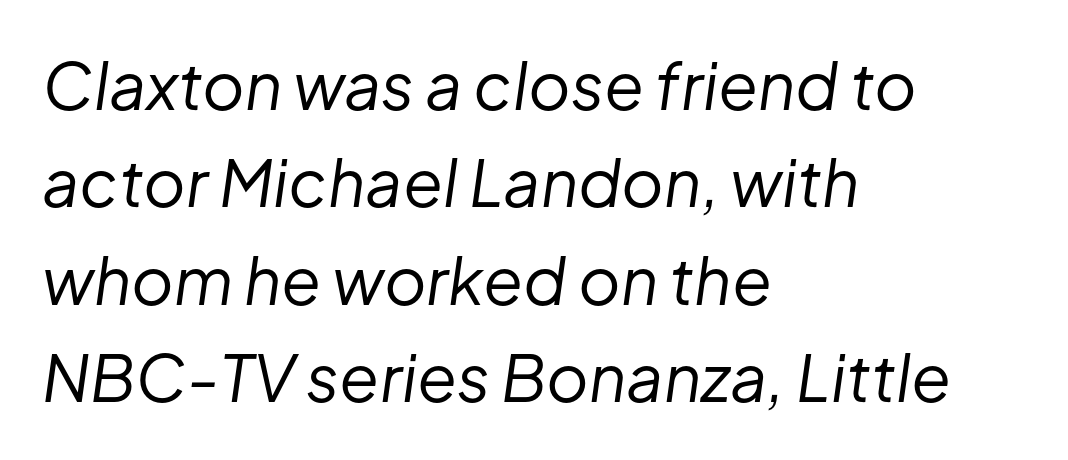
Q: Is the text bold? A: No.
Q: Is the text italic (slanted)? A: Yes, it leans right by about 8 degrees.
Q: Is the text underlined? A: No.
Q: How is the paragraph aligned? A: Left-aligned.
Q: Is the spacing between letters normal or unusually wide? A: Normal.
Q: Is the spacing between lines tight, normal or loose? A: Normal.
Q: Width (condensed, normal, or wide)? A: Normal.
Q: Stroke contrast? A: Low.
Q: x-height? A: Medium.
Q: Monospaced? A: No.
